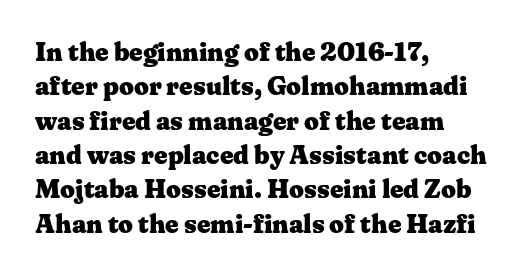
{"italic": "no", "bold": "yes", "underline": "no", "align": "left", "line_spacing": "normal", "line_spacing_ratio": 1.32, "letter_spacing": "normal", "letter_spacing_em": 0.0, "glyph_px": 26}
